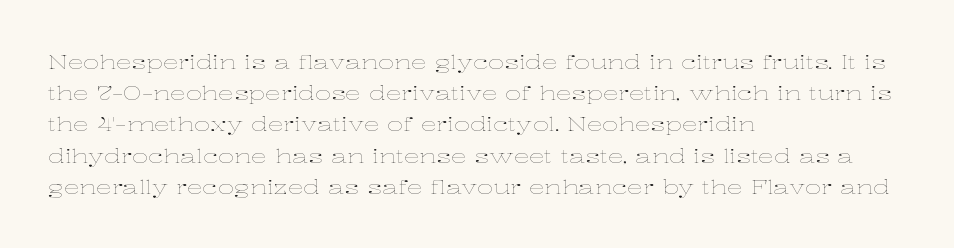
Between one letter and the next there's only the usual sliver of space. Letters rest on an invisible, unmarked baseline. Does the copy run flush right? No — it runs flush left. Nothing heavy about these letters — not bold at all.
